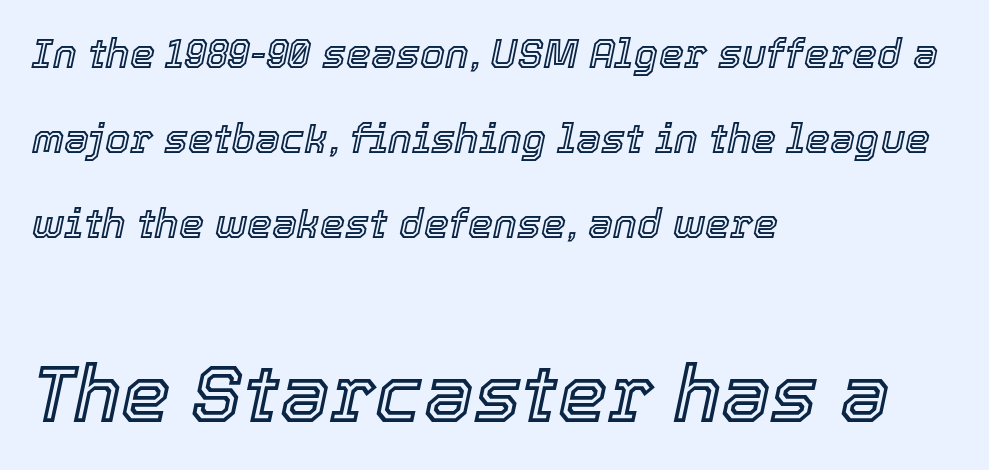
Q: Is the text italic (slanted)? A: Yes, it leans right by about 12 degrees.
Q: Is the text underlined? A: No.
Q: How is the paragraph aligned? A: Left-aligned.
Q: Is the spacing between letters normal or unusually wide? A: Normal.
Q: Is the spacing between lines tight, normal or loose? A: Loose.
Q: Which block of text is set in a larger size, the first (top) or the second (bottom)? A: The second (bottom) one.
Q: Width (condensed, normal, or wide)? A: Normal.
Q: x-height? A: Medium.
Q: Monospaced? A: No.
